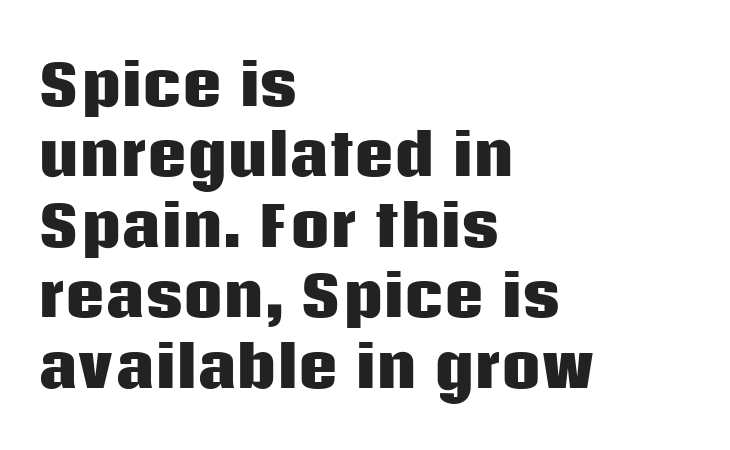
{"serif": "no", "italic": "no", "bold": "yes", "weight": "heavy", "width": "normal", "stroke_contrast": "low", "x_height": "large", "monospaced": "no", "underline": "no", "align": "left", "line_spacing": "normal", "line_spacing_ratio": 1.28, "letter_spacing": "normal", "letter_spacing_em": 0.0, "glyph_px": 55}
